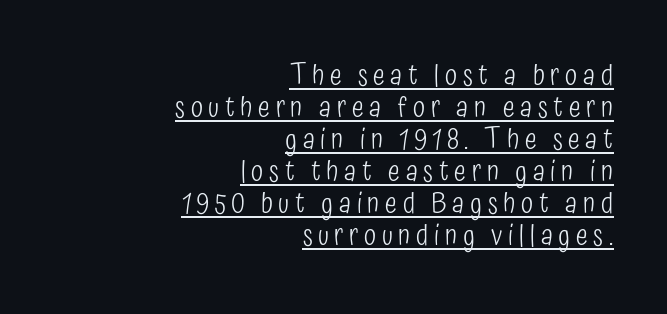
Q: Is the text bold? A: No.
Q: Is the text italic (slanted)? A: No, it is upright.
Q: Is the typeface a serif or a sans-serif typeface? A: Sans-serif.
Q: Is the text underlined? A: Yes.
Q: How is the paragraph aligned? A: Right-aligned.
Q: Is the spacing between letters normal or unusually wide? A: Unusually wide.
Q: Is the spacing between lines tight, normal or loose? A: Tight.
Q: Width (condensed, normal, or wide)? A: Condensed.
Q: Stroke contrast? A: Low.
Q: x-height? A: Medium.
Q: Monospaced? A: No.
